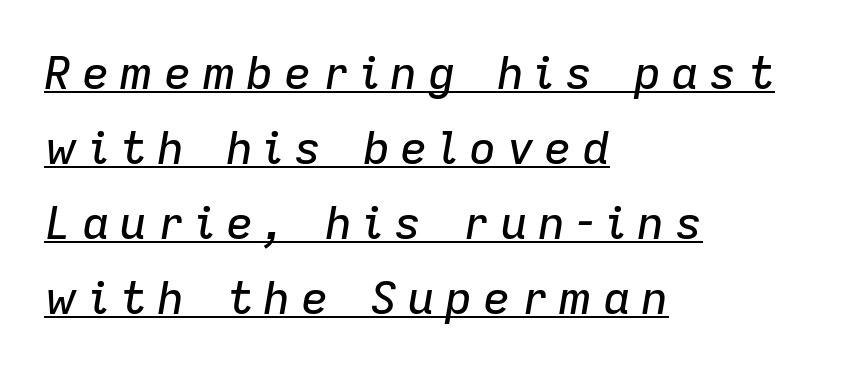
A rule runs beneath these lines of type. Here the glyphs are tracked loosely, breaking word shapes into spaced letters. Rows of type keep a routine distance in the vertical direction. The text carries the slant typical of an italic or oblique font.
